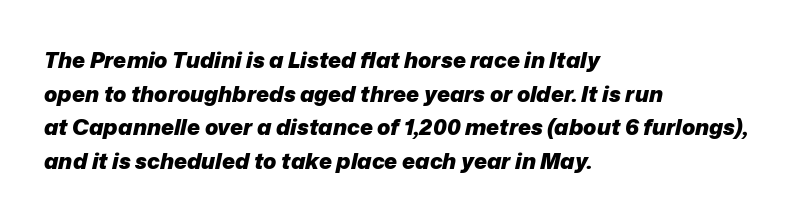
Q: Is the text bold? A: Yes.
Q: Is the text italic (slanted)? A: Yes, it leans right by about 12 degrees.
Q: Is the text underlined? A: No.
Q: How is the paragraph aligned? A: Left-aligned.
Q: Is the spacing between letters normal or unusually wide? A: Normal.
Q: Is the spacing between lines tight, normal or loose? A: Normal.
